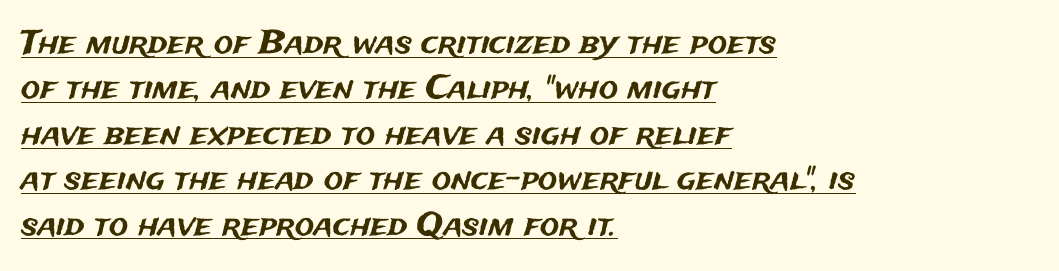
The typesetter chose a ragged-right arrangement here. The block of text has a typical density, with ordinary space between rows. No extra tracking has been applied to these lines. The lettering is marked with a stroke running underneath it.
